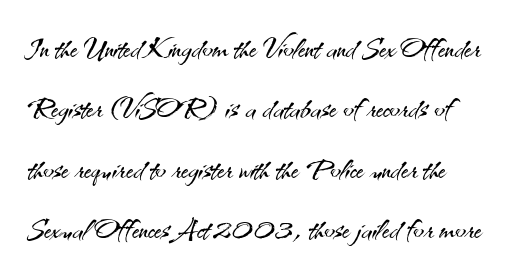
Q: Is the text bold? A: No.
Q: Is the text italic (slanted)? A: Yes.
Q: Is the typeface a serif or a sans-serif typeface? A: Sans-serif.
Q: Is the text underlined? A: No.
Q: Is the spacing between letters normal or unusually wide? A: Normal.
Q: Is the spacing between lines tight, normal or loose? A: Normal.
Q: Width (condensed, normal, or wide)? A: Normal.
Q: Stroke contrast? A: Medium.
Q: x-height? A: Small.
Q: Monospaced? A: No.
